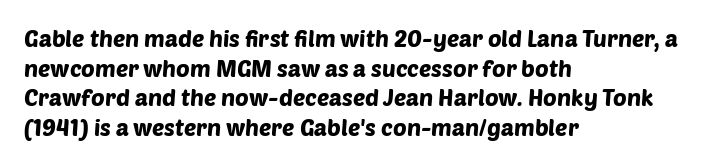
Q: Is the text underlined? A: No.
Q: How is the paragraph aligned? A: Left-aligned.
Q: Is the spacing between letters normal or unusually wide? A: Normal.
Q: Is the spacing between lines tight, normal or loose? A: Normal.
